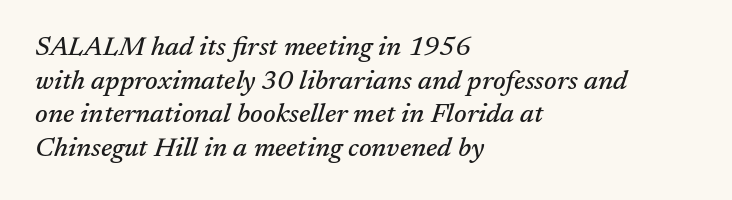
The glyphs look as if they've been sheared to an angle. Horizontal bands of white between lines are of average thickness. Teacher's note: observe the even left margin — that is flush-left alignment. Glance below the letters and you will spot only blank space.
